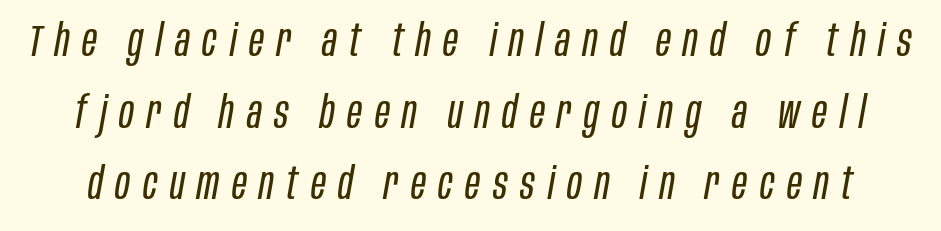
The image shows 45 px regular-weight, condensed type, italic (leaning right); set normal line spacing (1.59x), unusually wide letter spacing (+0.28 em), not underlined; low stroke contrast and a large x-height.
